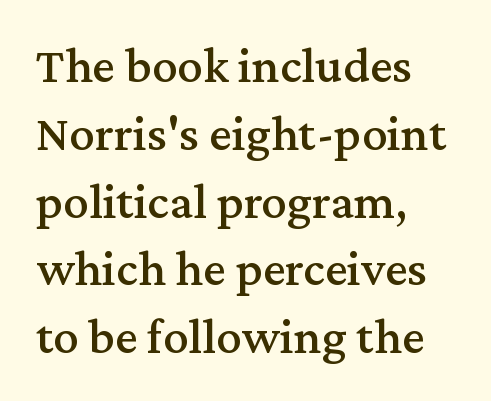
The image shows 51 px serif type, upright; set left-aligned, normal line spacing (1.33x), normal letter spacing, not underlined; medium stroke contrast and a medium x-height.
